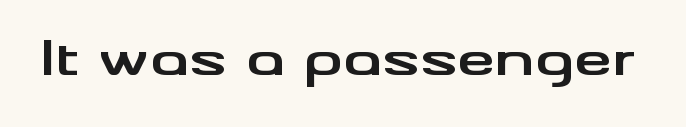
The image shows 48 px bold, wide sans-serif type, upright; set normal letter spacing, not underlined; medium stroke contrast and a small x-height.
